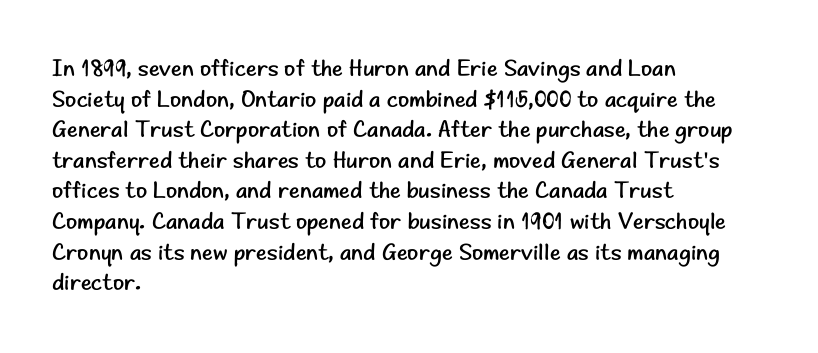
{"italic": "no", "bold": "no", "underline": "no", "align": "left", "line_spacing": "normal", "line_spacing_ratio": 1.33, "letter_spacing": "normal", "letter_spacing_em": 0.0, "glyph_px": 23}
